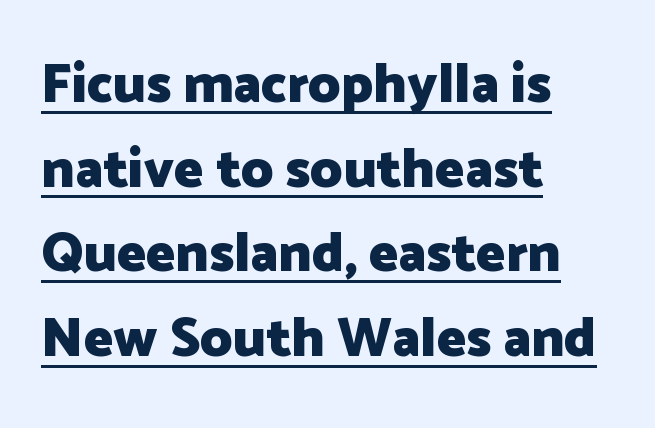
{"serif": "no", "italic": "no", "bold": "yes", "weight": "heavy", "width": "normal", "stroke_contrast": "low", "x_height": "medium", "monospaced": "no", "underline": "yes", "align": "left", "line_spacing": "normal", "line_spacing_ratio": 1.54, "letter_spacing": "normal", "letter_spacing_em": 0.0, "glyph_px": 55}
